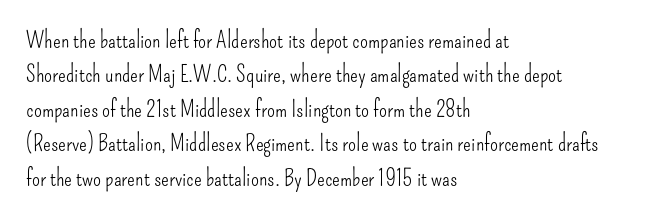
Observe the ordinary spacing: letters are neighbours, not strangers. Only glyphs here, with clear space below each row. Honestly, the row spacing looks completely unremarkable. No letter is thick-stroked: the sample isn't bold.
